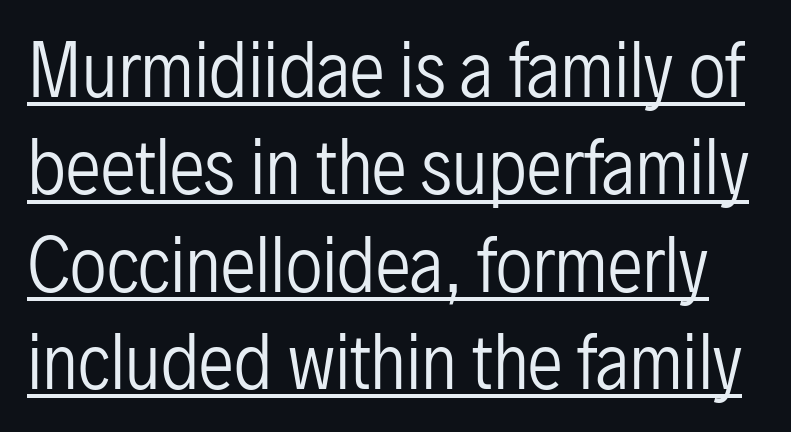
Q: Is the text bold? A: No.
Q: Is the text italic (slanted)? A: No, it is upright.
Q: Is the typeface a serif or a sans-serif typeface? A: Sans-serif.
Q: Is the text underlined? A: Yes.
Q: Is the spacing between letters normal or unusually wide? A: Normal.
Q: Is the spacing between lines tight, normal or loose? A: Normal.
Q: Width (condensed, normal, or wide)? A: Condensed.
Q: Stroke contrast? A: Low.
Q: x-height? A: Medium.
Q: Monospaced? A: No.
